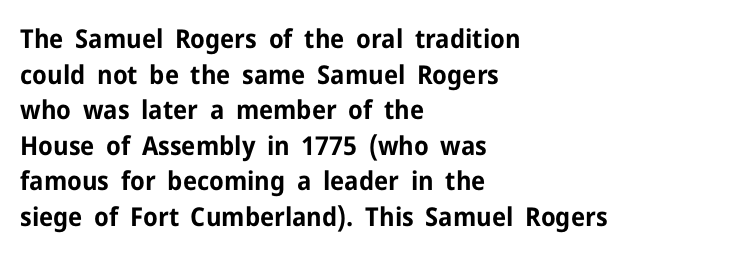
The image shows 26 px bold type, upright; set left-aligned, normal line spacing (1.37x), normal letter spacing, not underlined.
